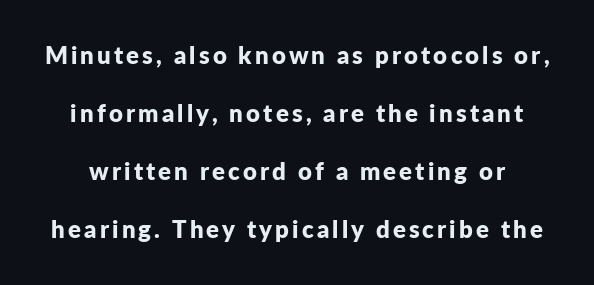
Q: Is the text bold? A: Yes.
Q: Is the text italic (slanted)? A: No, it is upright.
Q: Is the text underlined? A: No.
Q: Is the spacing between lines tight, normal or loose? A: Loose.
